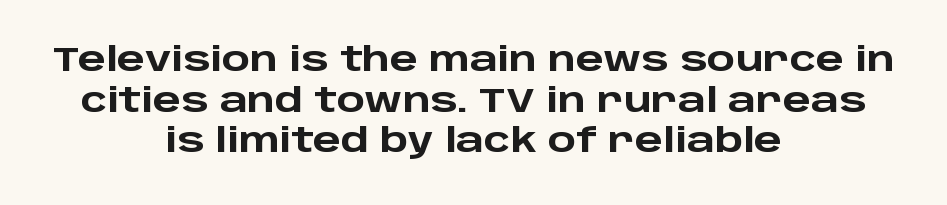
Q: Is the text bold? A: Yes.
Q: Is the text italic (slanted)? A: No, it is upright.
Q: Is the typeface a serif or a sans-serif typeface? A: Sans-serif.
Q: Is the text underlined? A: No.
Q: How is the paragraph aligned? A: Centered.
Q: Is the spacing between letters normal or unusually wide? A: Normal.
Q: Width (condensed, normal, or wide)? A: Wide.
Q: Stroke contrast? A: Low.
Q: x-height? A: Large.
Q: Monospaced? A: No.
